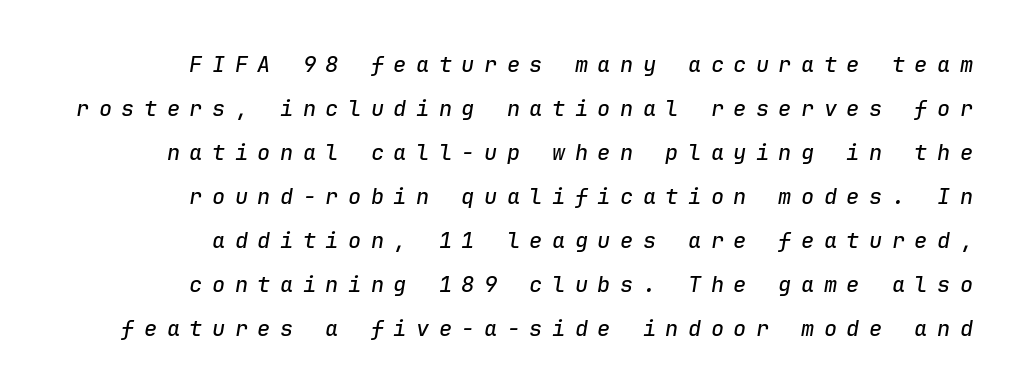
Emphasis-style slanted type is in use. Rule under the text: the space is simply empty. The tracking jumps out immediately: characters are airy and widely separated. One glance says open: line gaps are wider than usual. The ragged edge is on the left, which tells us the setting is flush right.
